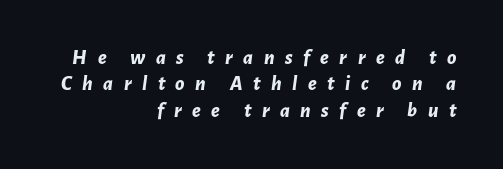
Q: Is the text bold? A: Yes.
Q: Is the text italic (slanted)? A: Yes, it leans right by about 7 degrees.
Q: Is the text underlined? A: No.
Q: How is the paragraph aligned? A: Right-aligned.
Q: Is the spacing between letters normal or unusually wide? A: Unusually wide.
Q: Is the spacing between lines tight, normal or loose? A: Normal.
